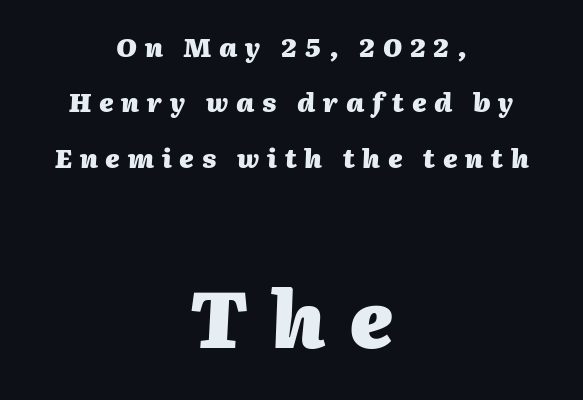
Q: Is the text bold? A: Yes.
Q: Is the text italic (slanted)? A: Yes, it leans right by about 2 degrees.
Q: Is the text underlined? A: No.
Q: How is the paragraph aligned? A: Centered.
Q: Is the spacing between letters normal or unusually wide? A: Unusually wide.
Q: Is the spacing between lines tight, normal or loose? A: Loose.
Q: Which block of text is set in a larger size, the first (top) or the second (bottom)? A: The second (bottom) one.
Q: Width (condensed, normal, or wide)? A: Normal.
Q: Stroke contrast? A: Medium.
Q: x-height? A: Medium.
Q: Monospaced? A: No.
